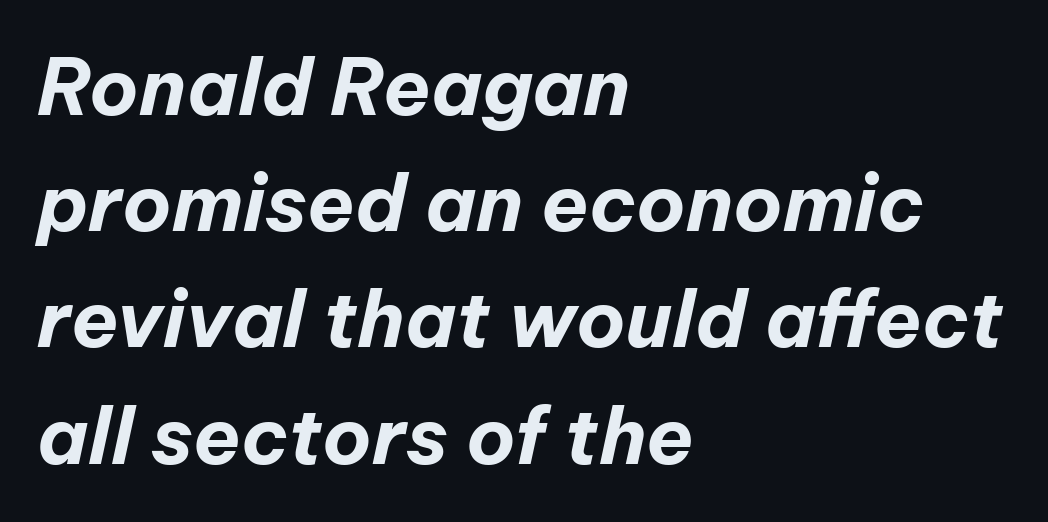
The image shows 78 px bold type, italic (leaning right); set left-aligned, normal line spacing (1.49x), normal letter spacing, not underlined; low stroke contrast and a medium x-height.
